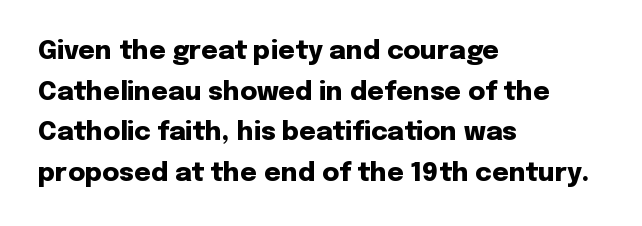
Students, note that the glyphs here touch the page at normal intervals. Lines of text with bare space underneath. Short and long lines alike share a common starting point at left. The font's upright variant was chosen for this text.
